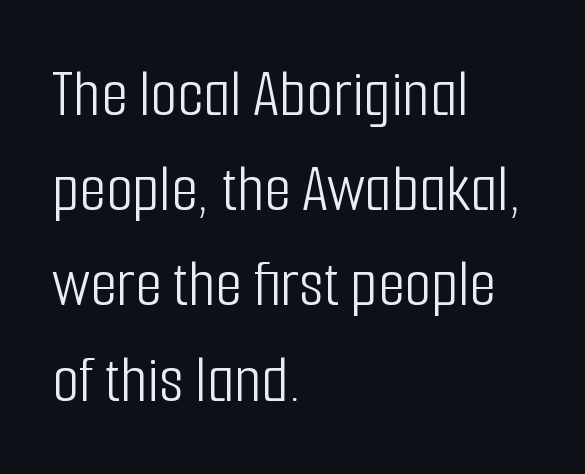
Q: Is the text bold? A: No.
Q: Is the text italic (slanted)? A: No, it is upright.
Q: Is the typeface a serif or a sans-serif typeface? A: Sans-serif.
Q: Is the text underlined? A: No.
Q: How is the paragraph aligned? A: Left-aligned.
Q: Is the spacing between letters normal or unusually wide? A: Normal.
Q: Is the spacing between lines tight, normal or loose? A: Normal.
Q: Width (condensed, normal, or wide)? A: Condensed.
Q: Stroke contrast? A: Low.
Q: x-height? A: Medium.
Q: Monospaced? A: No.
